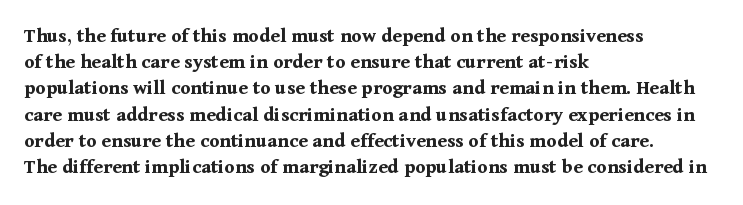
Does the weight exceed regular? Yes, all the way to bold. A typesetter would mark this as roman, not italic. The glyphs are unaccompanied by any horizontal stroke below them. Interline gaps are of average width in this sample. The horizontal fit of the characters is conventional and even.
